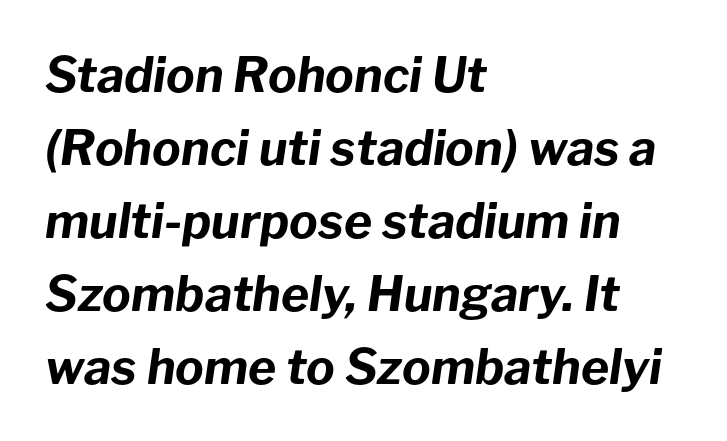
The image shows 48 px bold type, italic (leaning right); set left-aligned, normal line spacing (1.52x), normal letter spacing, not underlined; low stroke contrast and a medium x-height.
